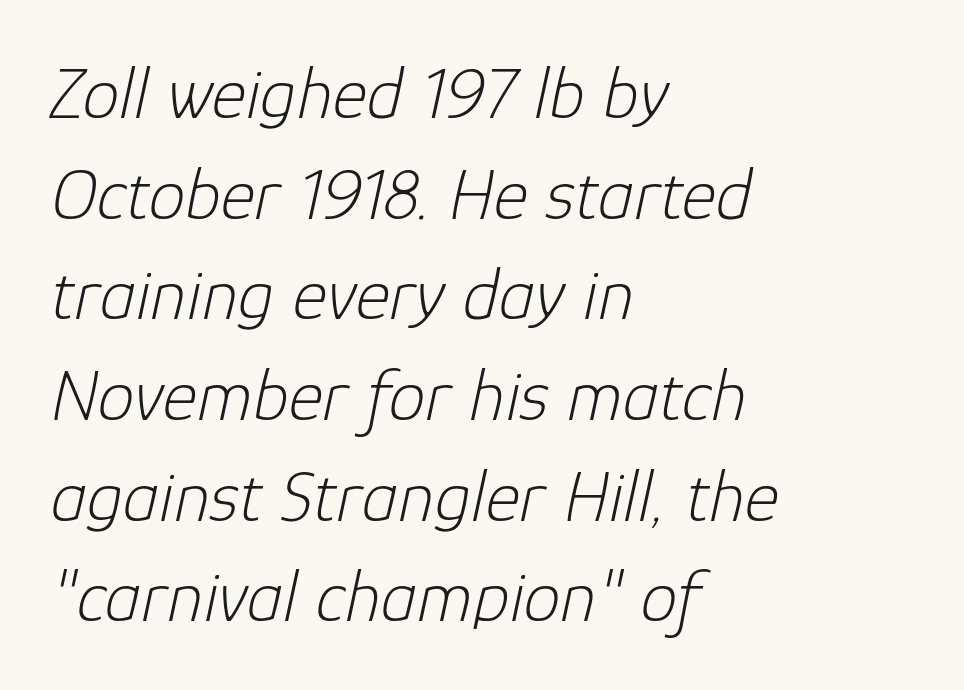
Q: Is the text bold? A: No.
Q: Is the text italic (slanted)? A: Yes, it leans right by about 12 degrees.
Q: Is the text underlined? A: No.
Q: How is the paragraph aligned? A: Left-aligned.
Q: Is the spacing between letters normal or unusually wide? A: Normal.
Q: Is the spacing between lines tight, normal or loose? A: Normal.
Q: Width (condensed, normal, or wide)? A: Normal.
Q: Stroke contrast? A: Low.
Q: x-height? A: Medium.
Q: Monospaced? A: No.
